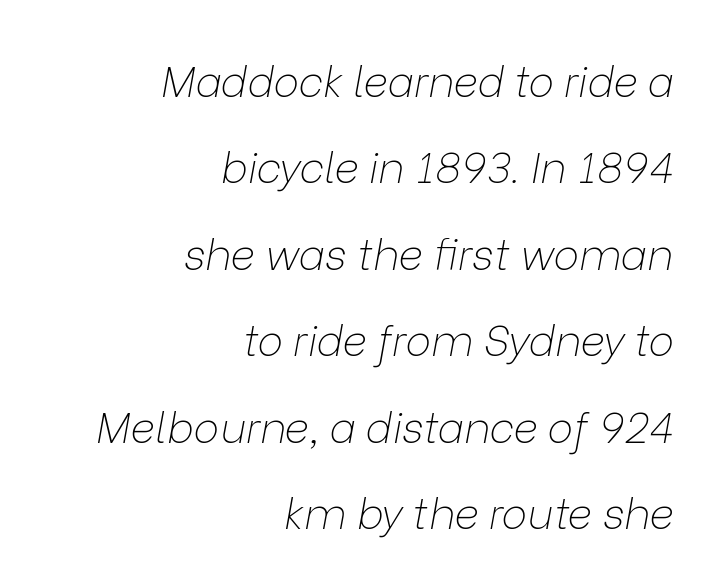
{"italic": "yes", "lean": "right", "slant_degrees": 9, "bold": "no", "weight": "thin", "width": "normal", "stroke_contrast": "low", "x_height": "medium", "monospaced": "no", "underline": "no", "align": "right", "line_spacing": "loose", "line_spacing_ratio": 2.01, "letter_spacing": "normal", "letter_spacing_em": 0.0, "glyph_px": 43}
